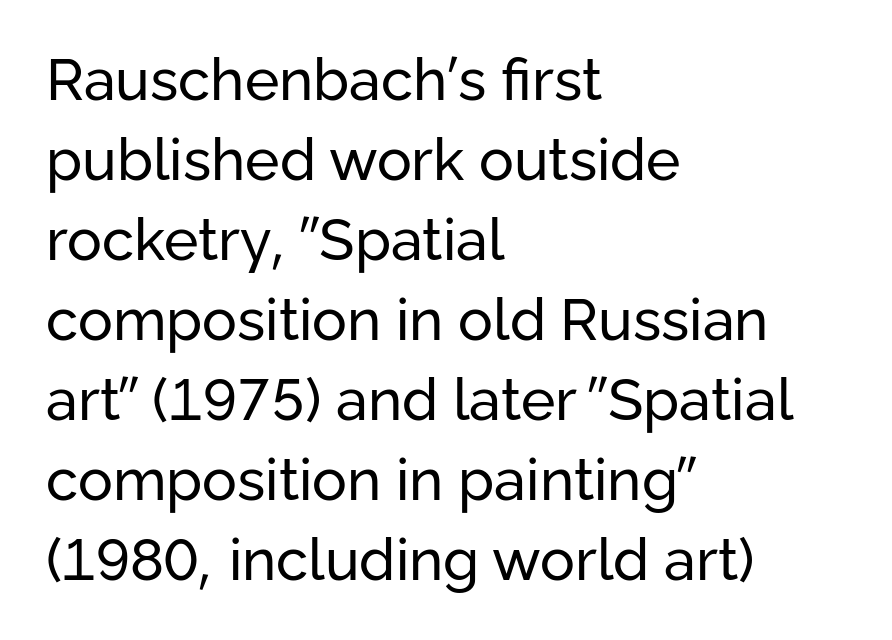
Q: Is the text bold? A: No.
Q: Is the text italic (slanted)? A: No, it is upright.
Q: Is the typeface a serif or a sans-serif typeface? A: Sans-serif.
Q: Is the text underlined? A: No.
Q: How is the paragraph aligned? A: Left-aligned.
Q: Is the spacing between letters normal or unusually wide? A: Normal.
Q: Is the spacing between lines tight, normal or loose? A: Normal.
Q: Width (condensed, normal, or wide)? A: Normal.
Q: Stroke contrast? A: Low.
Q: x-height? A: Medium.
Q: Monospaced? A: No.
